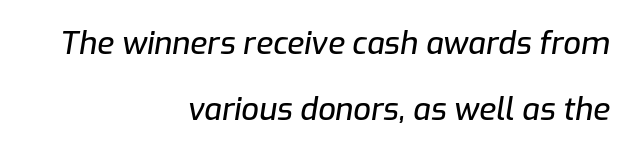
The image shows 31 px text type, italic (leaning right); set right-aligned, loose line spacing (2.14x), normal letter spacing, not underlined; low stroke contrast and a medium x-height.
